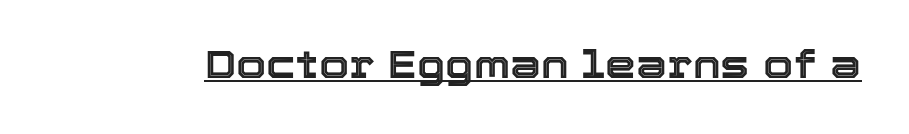
{"italic": "no", "width": "normal", "x_height": "medium", "monospaced": "no", "underline": "yes", "letter_spacing": "normal", "letter_spacing_em": 0.0, "glyph_px": 39}
